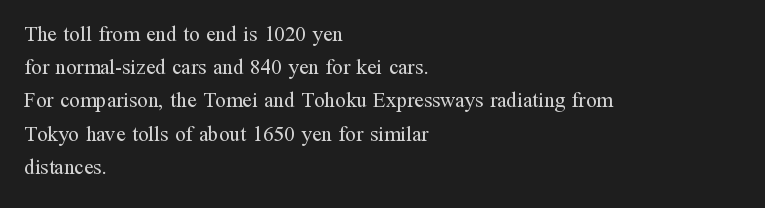
The image shows 21 px text type, upright; set left-aligned, normal line spacing (1.58x), normal letter spacing, not underlined.
